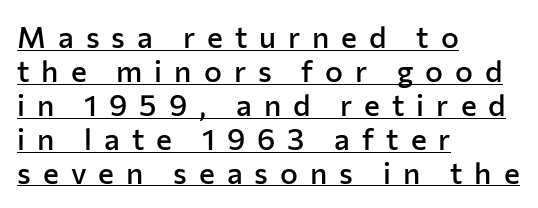
{"serif": "no", "italic": "no", "bold": "semi", "weight": "semibold", "width": "normal", "stroke_contrast": "low", "x_height": "medium", "monospaced": "no", "underline": "yes", "align": "left", "line_spacing": "tight", "line_spacing_ratio": 1.13, "letter_spacing": "wide", "letter_spacing_em": 0.4, "glyph_px": 30}
